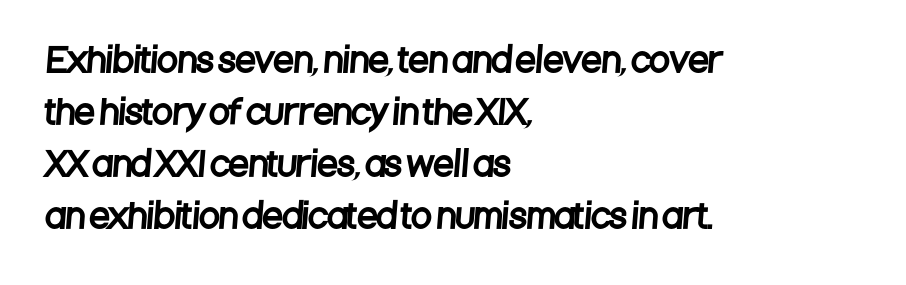
No word sits above an underline. Normally led — the rows are evenly, conventionally spaced. The face used here is rendered with its standard letterfit. The characters display no serif detailing; their extremities are plain. Alignment: flush left. Here the designer chose a conventional face with non-uniform glyph widths.
